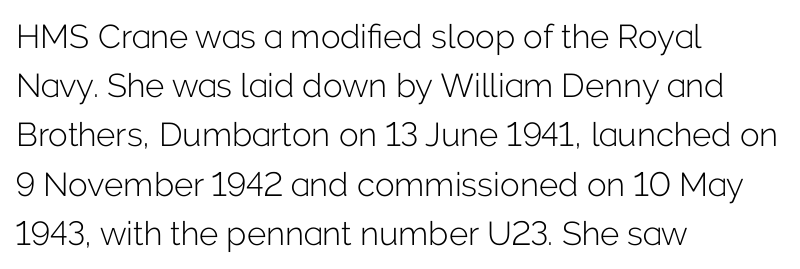
The image shows 33 px light sans-serif type, upright; set left-aligned, normal line spacing (1.49x), normal letter spacing, not underlined; low stroke contrast and a medium x-height.
